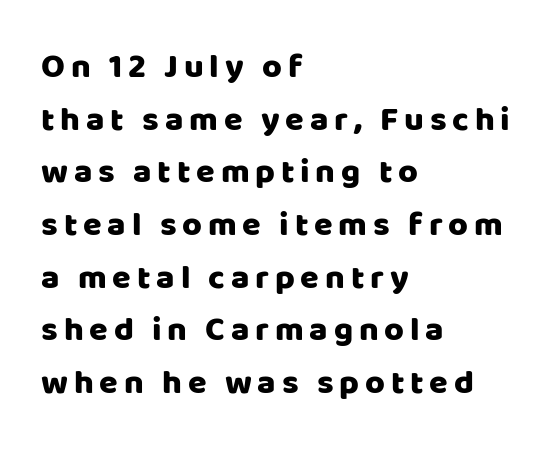
Q: Is the text italic (slanted)? A: No, it is upright.
Q: Is the typeface a serif or a sans-serif typeface? A: Sans-serif.
Q: Is the text underlined? A: No.
Q: How is the paragraph aligned? A: Left-aligned.
Q: Is the spacing between lines tight, normal or loose? A: Normal.
Q: Width (condensed, normal, or wide)? A: Normal.
Q: Stroke contrast? A: Low.
Q: x-height? A: Large.
Q: Monospaced? A: No.
